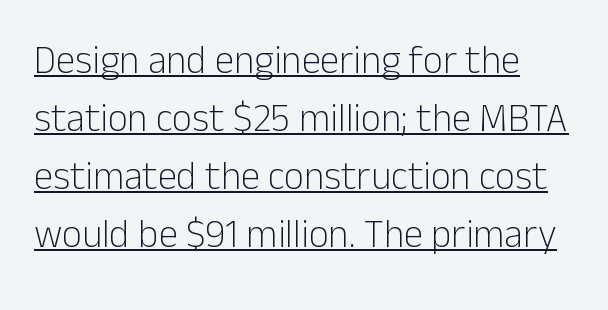
Q: Is the text bold? A: No.
Q: Is the text italic (slanted)? A: No, it is upright.
Q: Is the typeface a serif or a sans-serif typeface? A: Sans-serif.
Q: Is the text underlined? A: Yes.
Q: How is the paragraph aligned? A: Left-aligned.
Q: Is the spacing between letters normal or unusually wide? A: Normal.
Q: Is the spacing between lines tight, normal or loose? A: Normal.
Q: Width (condensed, normal, or wide)? A: Normal.
Q: Stroke contrast? A: Low.
Q: x-height? A: Medium.
Q: Monospaced? A: No.
